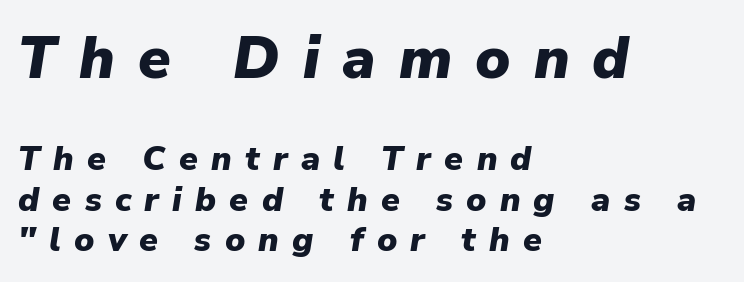
Horizontally, the lines are justified to the leading edge only. If you drew a line through each stem, it would be angled. A full-strength bold gives these letters their thick strokes. Descenders are the only things crossing below the line.
